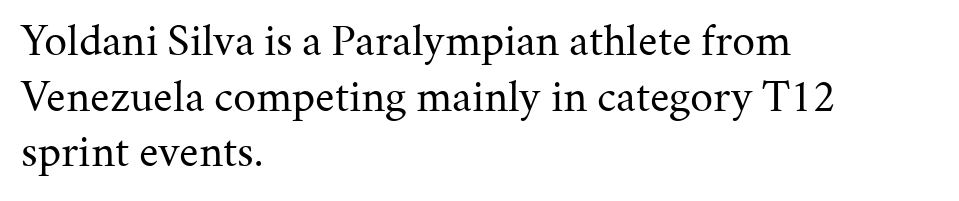
{"serif": "yes", "italic": "no", "bold": "no", "weight": "regular", "width": "normal", "stroke_contrast": "medium", "x_height": "medium", "monospaced": "no", "underline": "no", "align": "left", "line_spacing_ratio": 1.21, "letter_spacing": "normal", "letter_spacing_em": 0.0, "glyph_px": 46}
